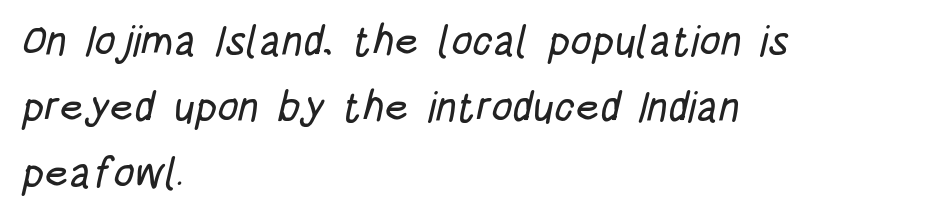
To sum up the face: it is a sans, with no serifs. The face used here is rendered with its standard letterfit. Check the space under the baseline: it is left empty. This rendering uses left alignment, leaving the right contour irregular. Each new line begins a customary step beneath the previous one. Proportional: the letters do not fall into vertical columns.
